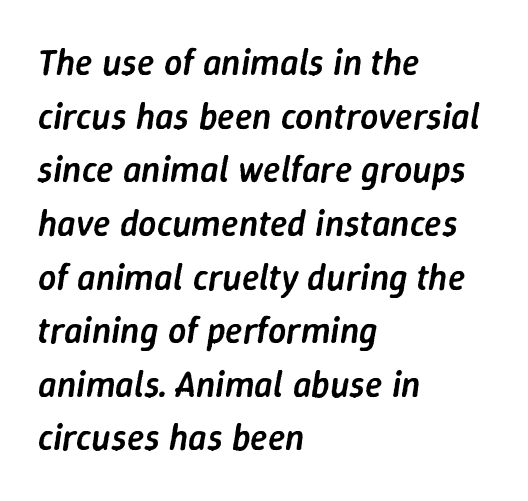
{"italic": "yes", "lean": "right", "slant_degrees": 9, "bold": "semi", "weight": "semibold", "width": "normal", "stroke_contrast": "low", "x_height": "medium", "monospaced": "no", "underline": "no", "align": "left", "line_spacing": "normal", "line_spacing_ratio": 1.49, "letter_spacing": "normal", "letter_spacing_em": 0.0, "glyph_px": 36}
